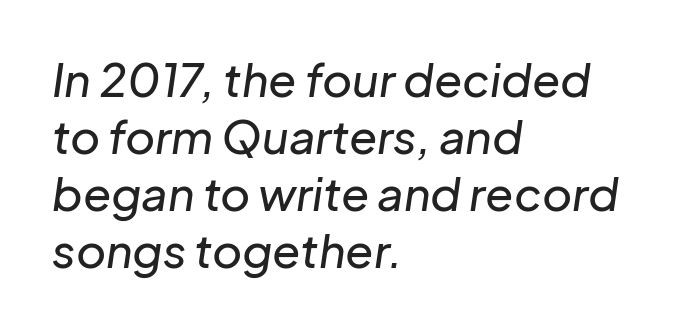
Q: Is the text italic (slanted)? A: Yes, it leans right by about 8 degrees.
Q: Is the text underlined? A: No.
Q: How is the paragraph aligned? A: Left-aligned.
Q: Is the spacing between letters normal or unusually wide? A: Normal.
Q: Width (condensed, normal, or wide)? A: Normal.
Q: Stroke contrast? A: Low.
Q: x-height? A: Medium.
Q: Monospaced? A: No.
